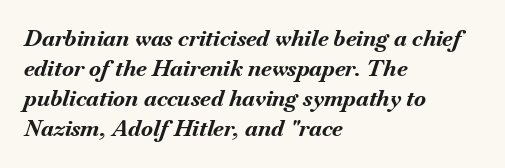
{"italic": "yes", "lean": "right", "slant_degrees": 18, "bold": "yes", "underline": "no", "align": "left", "line_spacing": "normal", "line_spacing_ratio": 1.37, "letter_spacing": "normal", "letter_spacing_em": 0.0, "glyph_px": 22}
